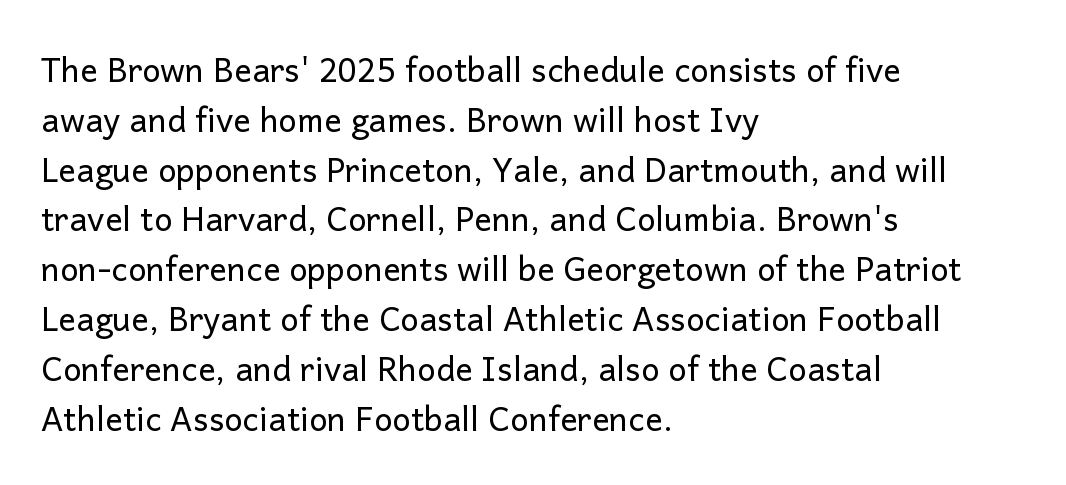
In terms of letterform style, serifs are entirely absent. The glyphs are unaccompanied by any horizontal stroke below them. Varying glyph widths throughout — classic text-font behaviour. Default kerning and tracking; the words read as compact shapes.
